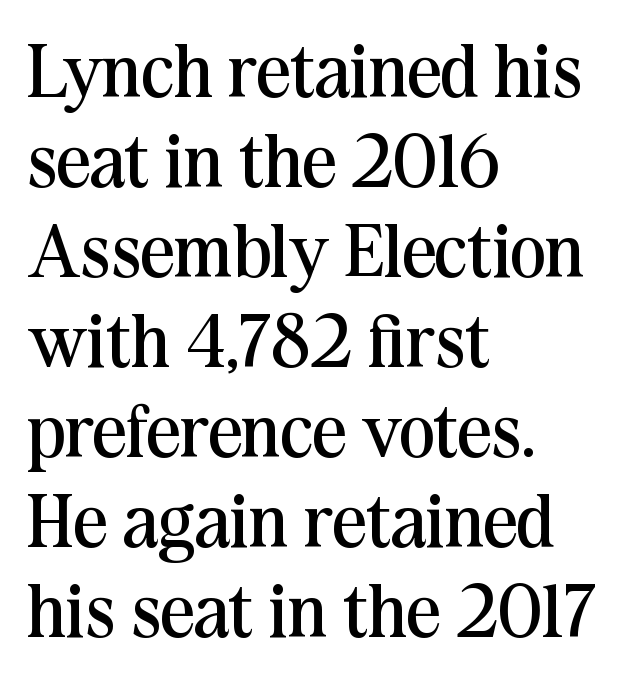
Letters have the restrained weight of plain body copy at most. What kind of face is this? One with serifs. Unlike italic type, these characters show no tilt at all. The face used here is proportionally spaced, like ordinary book or web type. The gap between lines stays unmarked. What stands out about the letter spacing? Nothing — it is the standard amount.
